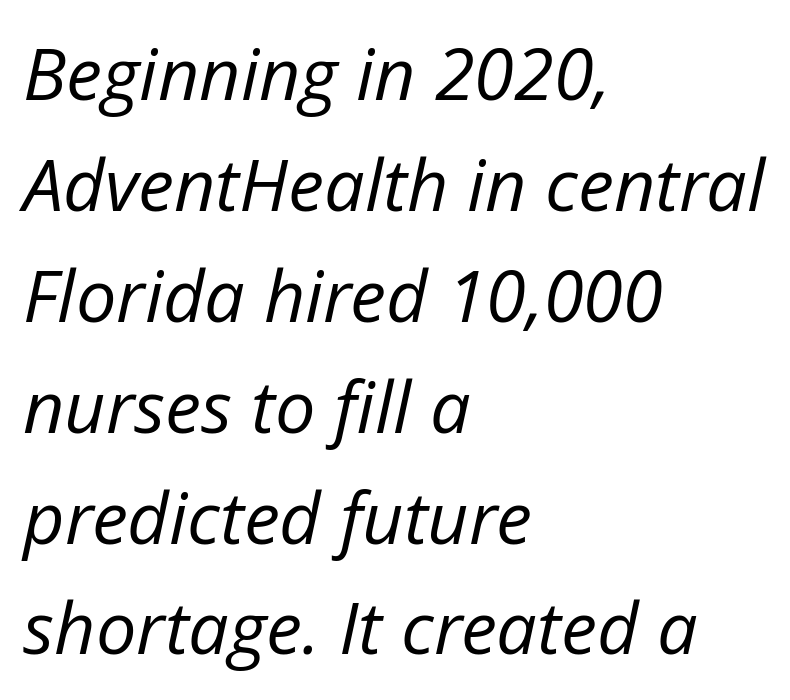
Characters are canted at an angle relative to the baseline's perpendicular. Decoration check: the copy has no underline. The font sits on the lighter half of the weight spectrum, regular included. You could not count columns in this text — the font is proportionally spaced. This sample keeps an unexceptional amount of space between lines.
